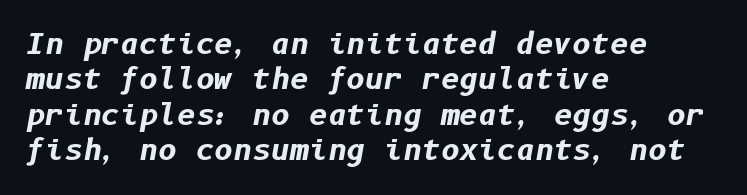
An italicized treatment has been applied to the whole sample. Visually the block forms a straight wall on the left and a jagged coastline on the right. Look at the tracking — it's just the regular setting, nothing added. Honestly, there is no underline to notice here at all. Plenty of ink on the page — the face is bold.
